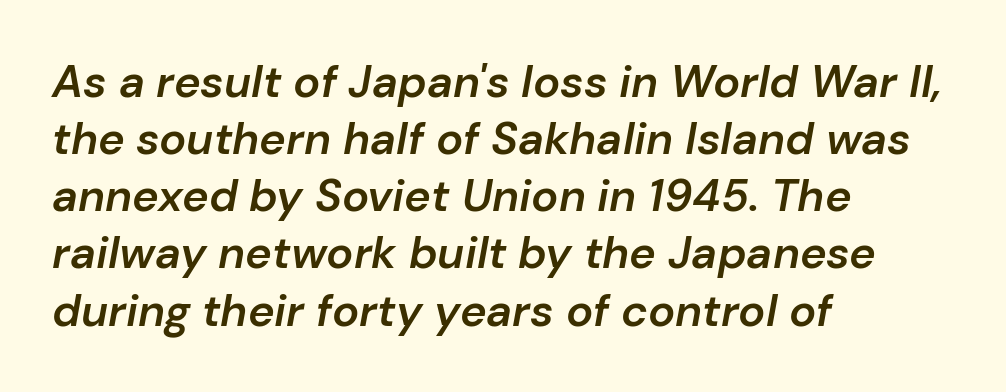
Q: Is the text bold? A: Semi-bold.
Q: Is the text italic (slanted)? A: Yes, it leans right by about 10 degrees.
Q: Is the text underlined? A: No.
Q: How is the paragraph aligned? A: Left-aligned.
Q: Is the spacing between letters normal or unusually wide? A: Normal.
Q: Is the spacing between lines tight, normal or loose? A: Normal.
Q: Width (condensed, normal, or wide)? A: Normal.
Q: Stroke contrast? A: Low.
Q: x-height? A: Medium.
Q: Monospaced? A: No.
